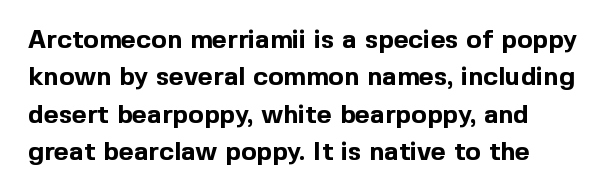
Q: Is the text bold? A: Yes.
Q: Is the text italic (slanted)? A: No, it is upright.
Q: Is the text underlined? A: No.
Q: How is the paragraph aligned? A: Left-aligned.
Q: Is the spacing between letters normal or unusually wide? A: Normal.
Q: Is the spacing between lines tight, normal or loose? A: Normal.
